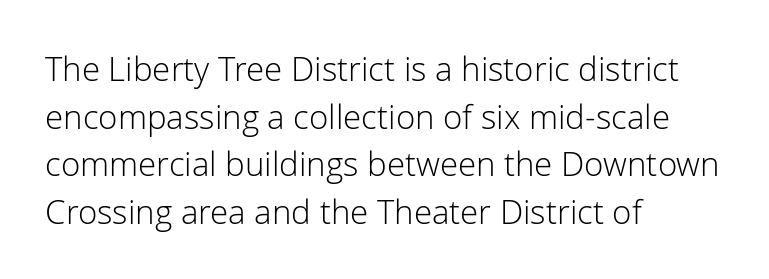
The designer went with a sans here, leaving each stem footless. A classic flush-left, rag-right setting is used for this passage. This rendering leaves character spacing at its baseline value. Here the designer chose a conventional face with non-uniform glyph widths. Every stem runs plumb, perpendicular to the baseline.
